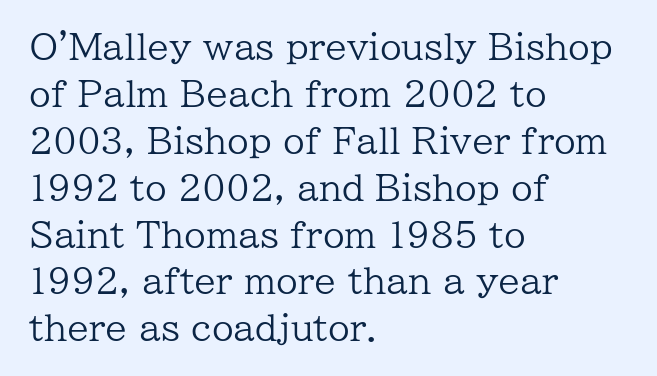
{"serif": "yes", "italic": "no", "bold": "no", "weight": "regular", "width": "normal", "stroke_contrast": "low", "x_height": "medium", "monospaced": "no", "underline": "no", "align": "left", "line_spacing": "normal", "line_spacing_ratio": 1.34, "letter_spacing": "normal", "letter_spacing_em": 0.0, "glyph_px": 35}
